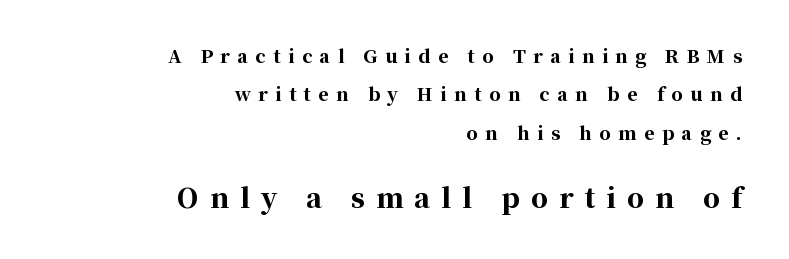
The image shows 27 px bold type, upright; set right-aligned, loose line spacing (2.13x), unusually wide letter spacing (+0.41 em), not underlined; the second (bottom) block is 1.5x larger.
